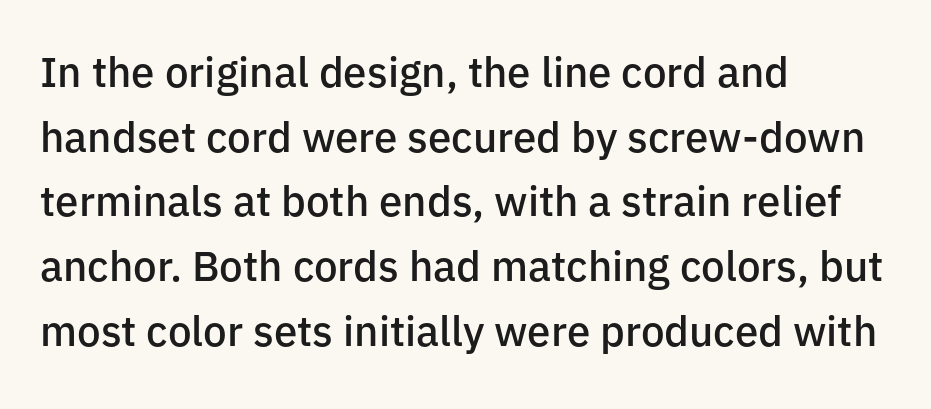
{"serif": "no", "italic": "no", "bold": "semi", "weight": "semibold", "width": "normal", "stroke_contrast": "low", "x_height": "medium", "monospaced": "no", "underline": "no", "align": "left", "line_spacing": "normal", "line_spacing_ratio": 1.54, "letter_spacing": "normal", "letter_spacing_em": 0.0, "glyph_px": 42}
